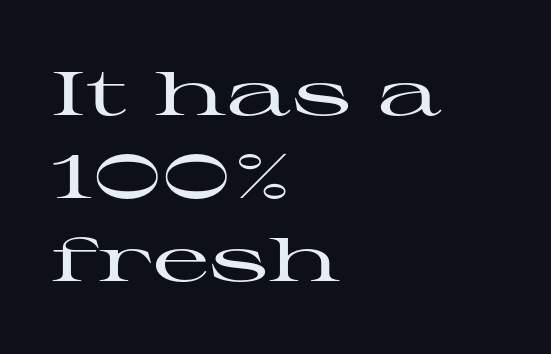
Q: Is the text italic (slanted)? A: No, it is upright.
Q: Is the typeface a serif or a sans-serif typeface? A: Serif.
Q: Is the text underlined? A: No.
Q: How is the paragraph aligned? A: Left-aligned.
Q: Is the spacing between letters normal or unusually wide? A: Normal.
Q: Is the spacing between lines tight, normal or loose? A: Normal.
Q: Width (condensed, normal, or wide)? A: Wide.
Q: Stroke contrast? A: High.
Q: x-height? A: Medium.
Q: Monospaced? A: No.
